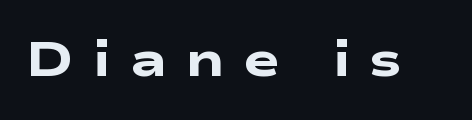
Typesetter's note: full bold, strokes at maximum text heaviness. Descenders are the only things crossing below the line. Type style note: lacks serifs. Note the varied advance widths — an 'i' is clearly narrower than an 'm'. Compared with typical body copy, the letter spacing here is much looser.
